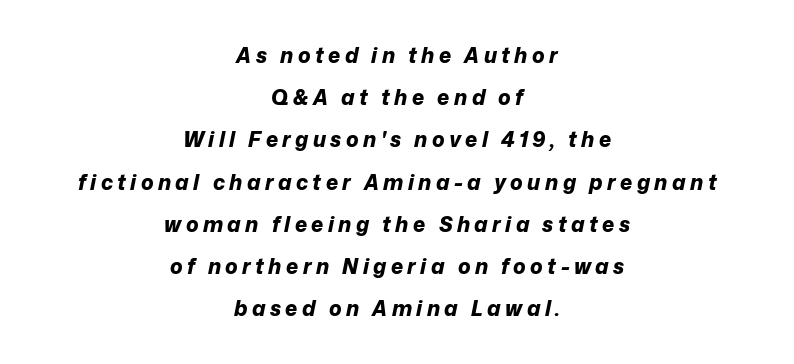
{"italic": "yes", "lean": "right", "slant_degrees": 12, "bold": "yes", "underline": "no", "align": "center", "line_spacing": "loose", "line_spacing_ratio": 2.01, "letter_spacing": "wide", "letter_spacing_em": 0.21, "glyph_px": 21}
